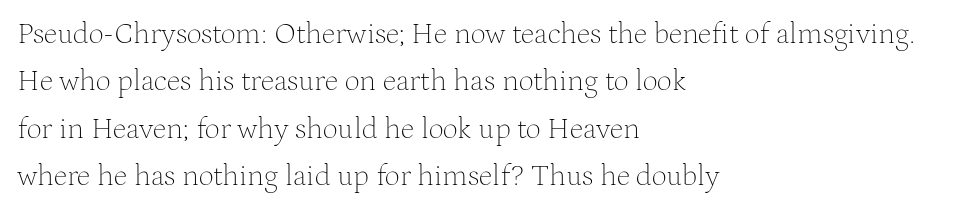
Q: Is the text bold? A: No.
Q: Is the text italic (slanted)? A: No, it is upright.
Q: Is the typeface a serif or a sans-serif typeface? A: Serif.
Q: Is the text underlined? A: No.
Q: How is the paragraph aligned? A: Left-aligned.
Q: Is the spacing between letters normal or unusually wide? A: Normal.
Q: Is the spacing between lines tight, normal or loose? A: Normal.
Q: Width (condensed, normal, or wide)? A: Normal.
Q: Stroke contrast? A: Medium.
Q: x-height? A: Medium.
Q: Monospaced? A: No.
